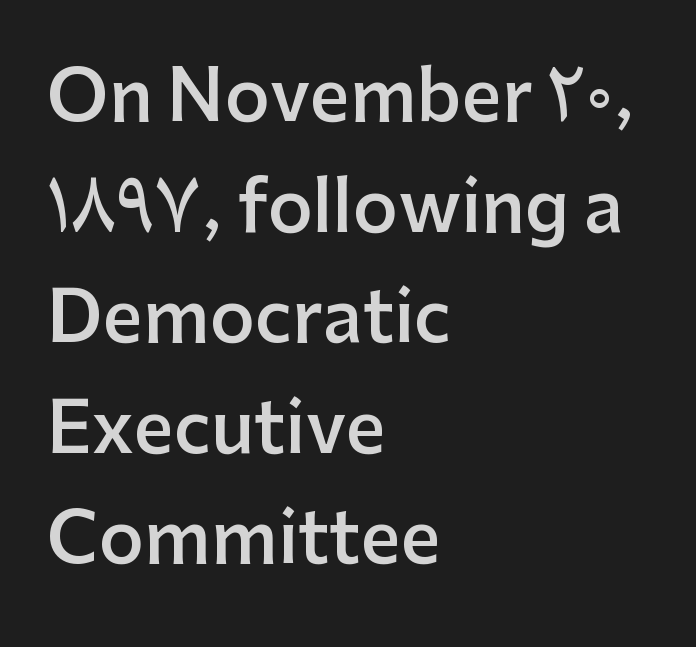
{"serif": "no", "italic": "no", "bold": "semi", "weight": "semibold", "width": "normal", "stroke_contrast": "low", "x_height": "medium", "monospaced": "no", "underline": "no", "align": "left", "line_spacing": "normal", "line_spacing_ratio": 1.58, "letter_spacing": "normal", "letter_spacing_em": 0.0, "glyph_px": 70}
